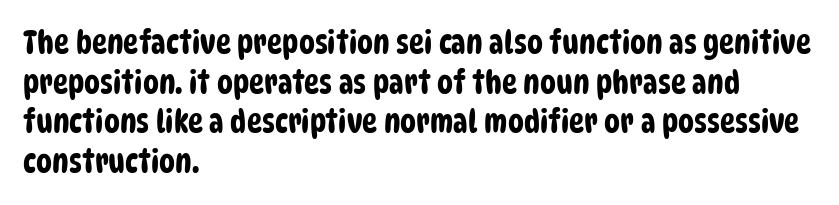
Q: Is the typeface a serif or a sans-serif typeface? A: Sans-serif.
Q: Is the text underlined? A: No.
Q: How is the paragraph aligned? A: Left-aligned.
Q: Is the spacing between letters normal or unusually wide? A: Normal.
Q: Width (condensed, normal, or wide)? A: Condensed.
Q: Stroke contrast? A: Low.
Q: x-height? A: Large.
Q: Monospaced? A: No.
